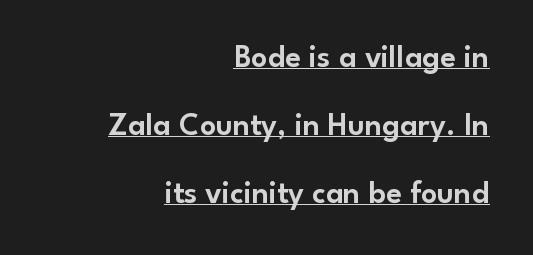
Q: Is the text italic (slanted)? A: No, it is upright.
Q: Is the typeface a serif or a sans-serif typeface? A: Sans-serif.
Q: Is the text underlined? A: Yes.
Q: How is the paragraph aligned? A: Right-aligned.
Q: Is the spacing between letters normal or unusually wide? A: Normal.
Q: Is the spacing between lines tight, normal or loose? A: Loose.
Q: Width (condensed, normal, or wide)? A: Normal.
Q: Stroke contrast? A: Low.
Q: x-height? A: Small.
Q: Monospaced? A: No.
